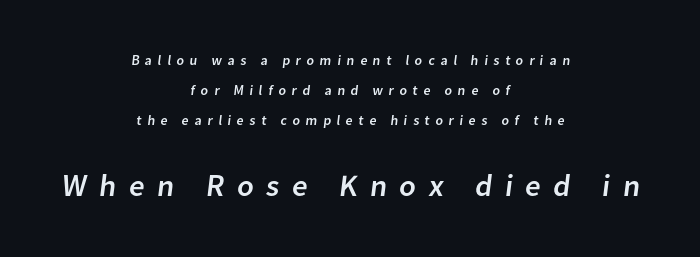
The image shows 31 px sans-serif type; set centered, loose line spacing (2.13x), unusually wide letter spacing (+0.4 em), not underlined; the second (bottom) block is 2.21x larger; low stroke contrast and a medium x-height.
